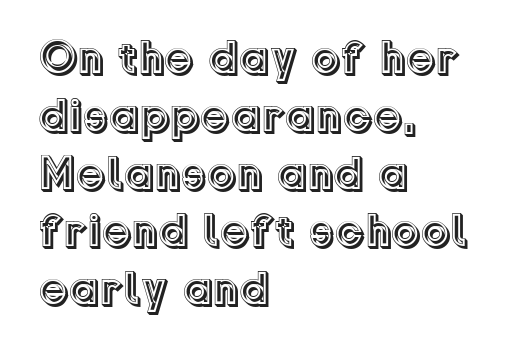
{"italic": "no", "width": "normal", "x_height": "medium", "monospaced": "no", "underline": "no", "align": "left", "line_spacing_ratio": 1.23, "letter_spacing": "normal", "letter_spacing_em": 0.0, "glyph_px": 47}
